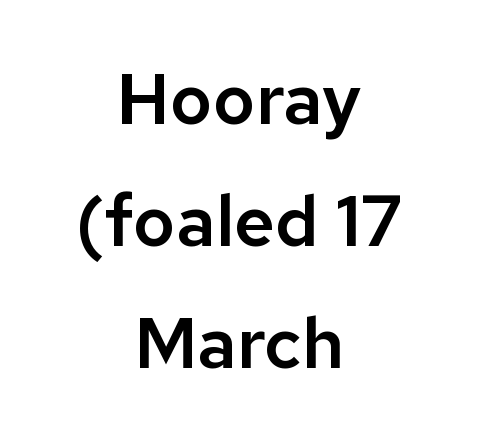
Typographically, this falls in the sans-serif category. Nobody touched the tracking dial on this one. A typesetter would call this proportional, since set widths differ per character. A student would call this center alignment; a typographer would say set centered. The typography opts for an upright posture over an oblique one.
